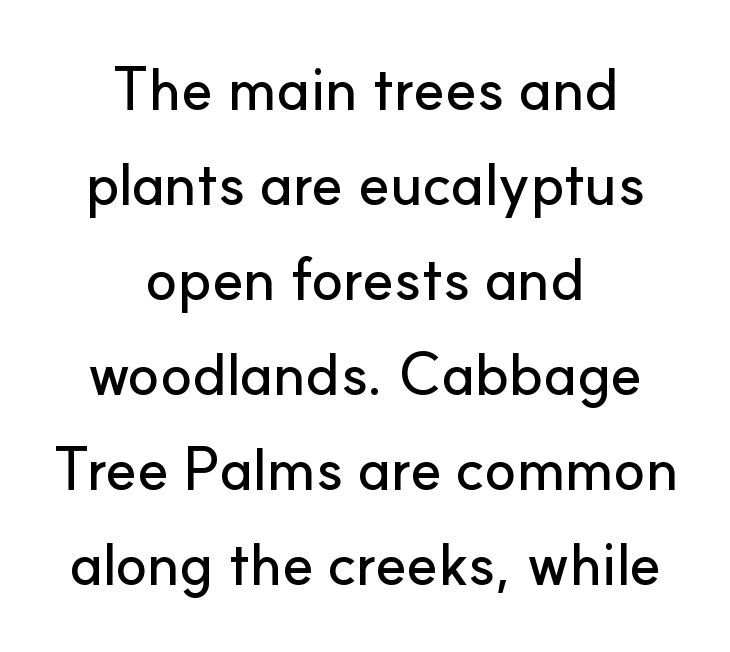
Q: Is the text italic (slanted)? A: No, it is upright.
Q: Is the typeface a serif or a sans-serif typeface? A: Sans-serif.
Q: Is the text underlined? A: No.
Q: How is the paragraph aligned? A: Centered.
Q: Is the spacing between letters normal or unusually wide? A: Normal.
Q: Is the spacing between lines tight, normal or loose? A: Normal.
Q: Width (condensed, normal, or wide)? A: Normal.
Q: Stroke contrast? A: Low.
Q: x-height? A: Small.
Q: Monospaced? A: No.
